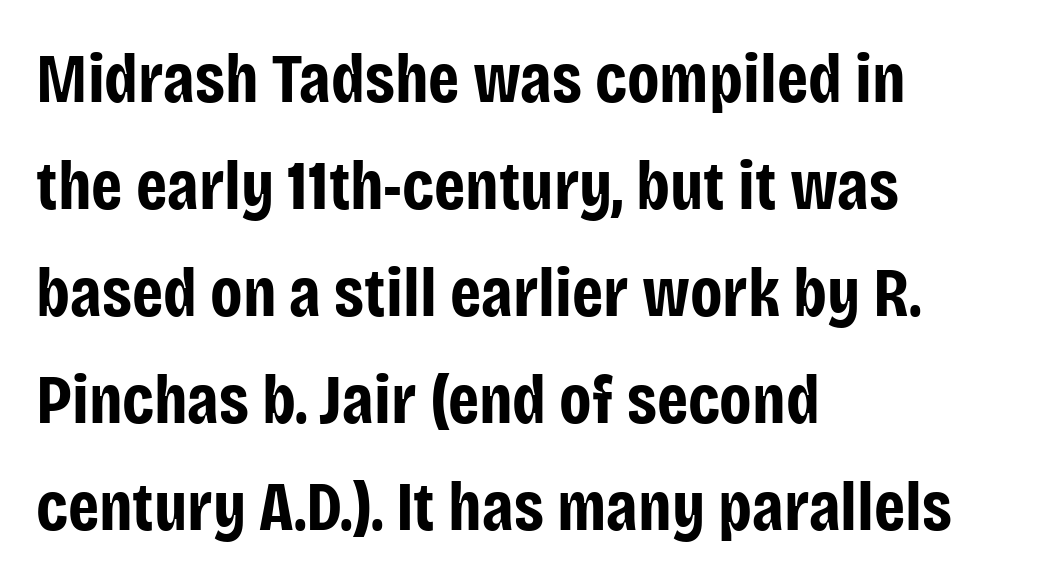
The image shows 70 px bold, condensed sans-serif type, upright; set left-aligned, normal line spacing (1.53x), normal letter spacing, not underlined; low stroke contrast and a large x-height.
